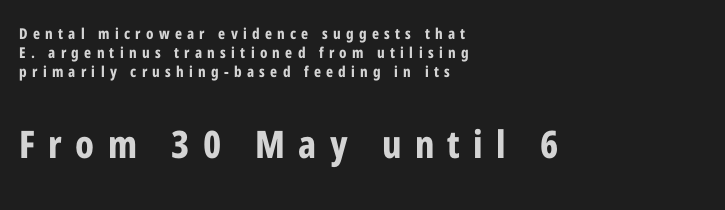
Q: Is the text bold? A: Yes.
Q: Is the text italic (slanted)? A: No, it is upright.
Q: Is the typeface a serif or a sans-serif typeface? A: Sans-serif.
Q: Is the text underlined? A: No.
Q: How is the paragraph aligned? A: Left-aligned.
Q: Is the spacing between letters normal or unusually wide? A: Unusually wide.
Q: Is the spacing between lines tight, normal or loose? A: Normal.
Q: Which block of text is set in a larger size, the first (top) or the second (bottom)? A: The second (bottom) one.
Q: Width (condensed, normal, or wide)? A: Condensed.
Q: Stroke contrast? A: Low.
Q: x-height? A: Medium.
Q: Monospaced? A: No.
